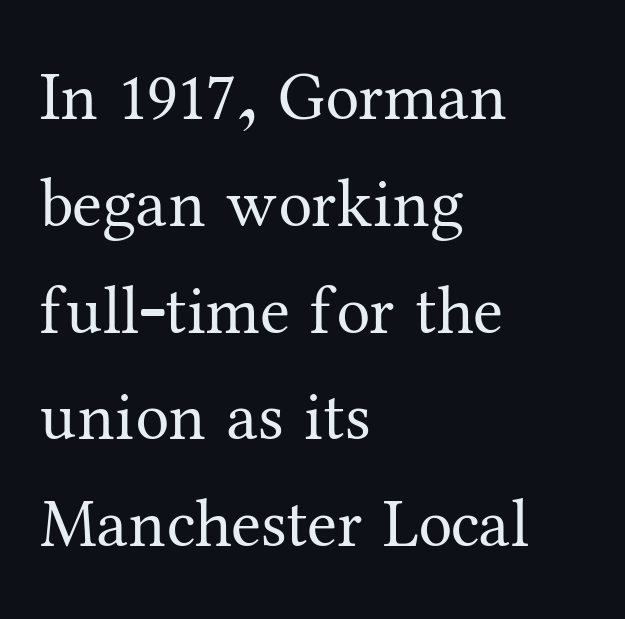
The image shows 68 px regular-weight serif type, upright; set left-aligned, normal line spacing (1.57x), normal letter spacing, not underlined; medium stroke contrast and a medium x-height.
